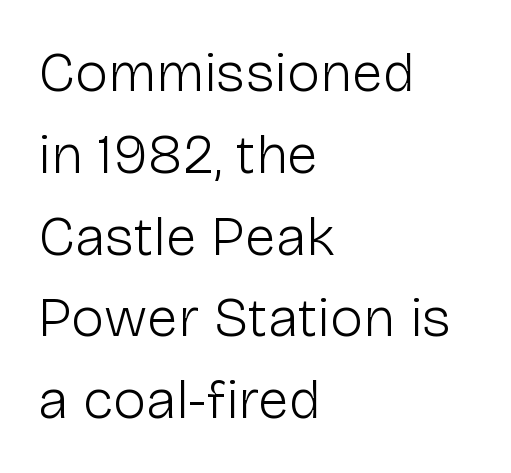
{"serif": "no", "italic": "no", "bold": "no", "weight": "light", "width": "normal", "stroke_contrast": "low", "x_height": "medium", "monospaced": "no", "underline": "no", "align": "left", "line_spacing": "normal", "line_spacing_ratio": 1.46, "letter_spacing": "normal", "letter_spacing_em": 0.0, "glyph_px": 56}
